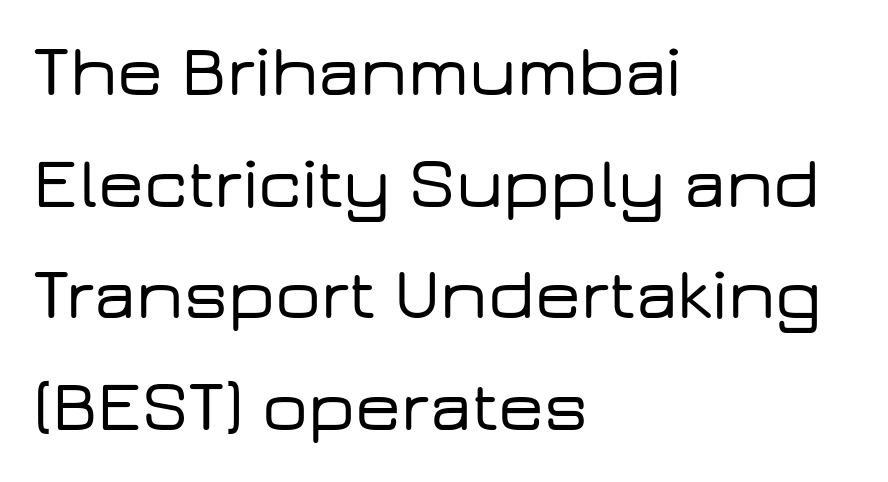
{"serif": "no", "italic": "no", "width": "wide", "stroke_contrast": "low", "x_height": "medium", "monospaced": "no", "underline": "no", "align": "left", "line_spacing": "normal", "line_spacing_ratio": 1.55, "letter_spacing": "normal", "letter_spacing_em": 0.0, "glyph_px": 72}
